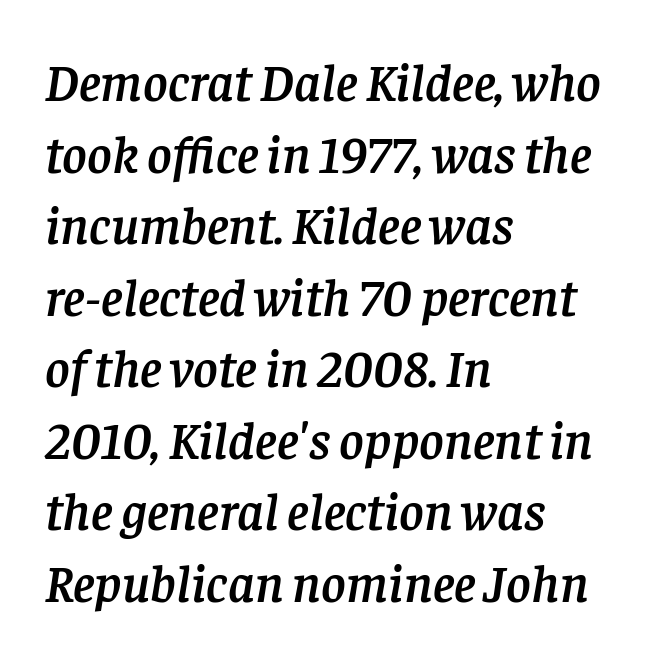
Q: Is the text italic (slanted)? A: Yes, it leans right by about 8 degrees.
Q: Is the typeface a serif or a sans-serif typeface? A: Serif.
Q: Is the text underlined? A: No.
Q: How is the paragraph aligned? A: Left-aligned.
Q: Is the spacing between letters normal or unusually wide? A: Normal.
Q: Is the spacing between lines tight, normal or loose? A: Normal.
Q: Width (condensed, normal, or wide)? A: Normal.
Q: Stroke contrast? A: Low.
Q: x-height? A: Large.
Q: Monospaced? A: No.
